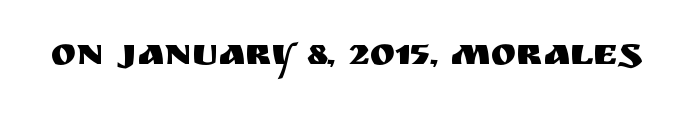
Q: Is the text italic (slanted)? A: No, it is upright.
Q: Is the typeface a serif or a sans-serif typeface? A: Sans-serif.
Q: Is the text underlined? A: No.
Q: Is the spacing between letters normal or unusually wide? A: Normal.
Q: Width (condensed, normal, or wide)? A: Normal.
Q: Stroke contrast? A: Medium.
Q: x-height? A: Large.
Q: Monospaced? A: No.
